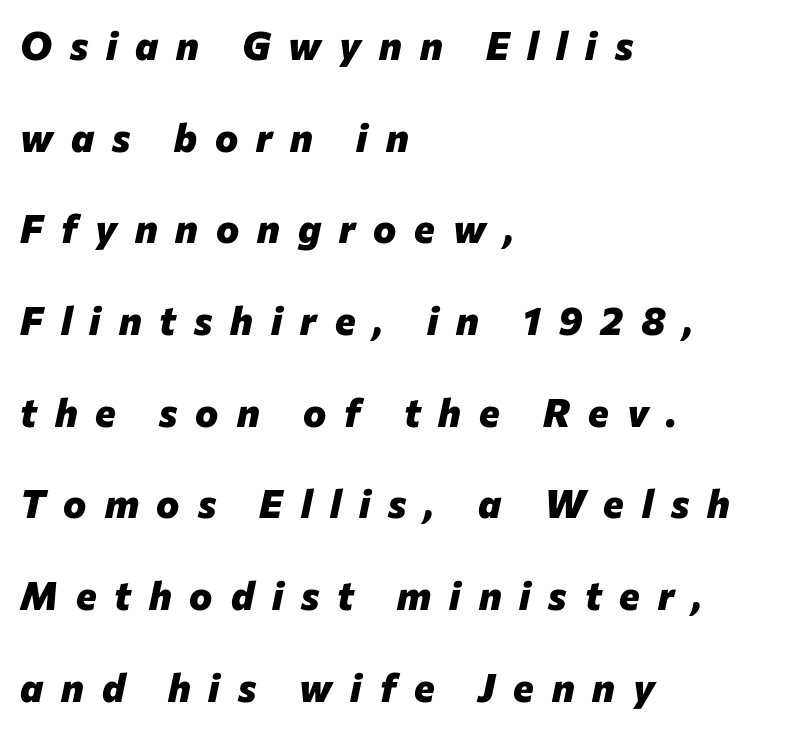
You can tell it's italic because the verticals aren't actually vertical. Just letters on the line, the space beneath them empty. Looks like regular typesetting: each glyph gets only the width it needs. Plenty of ink on the page — the face is bold. Loosely led — the rows are spread out. Casual observation: everything's shoved over to the left.
